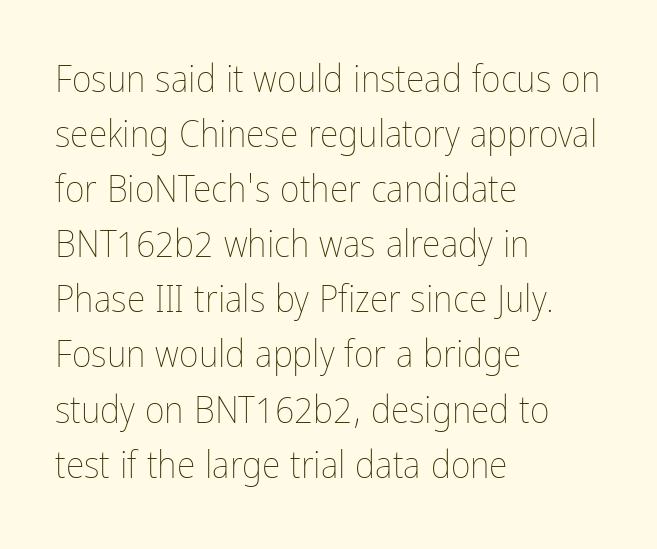
The image shows 38 px thin, condensed type, upright; set left-aligned, normal line spacing (1.45x), normal letter spacing, not underlined; low stroke contrast and a medium x-height.
